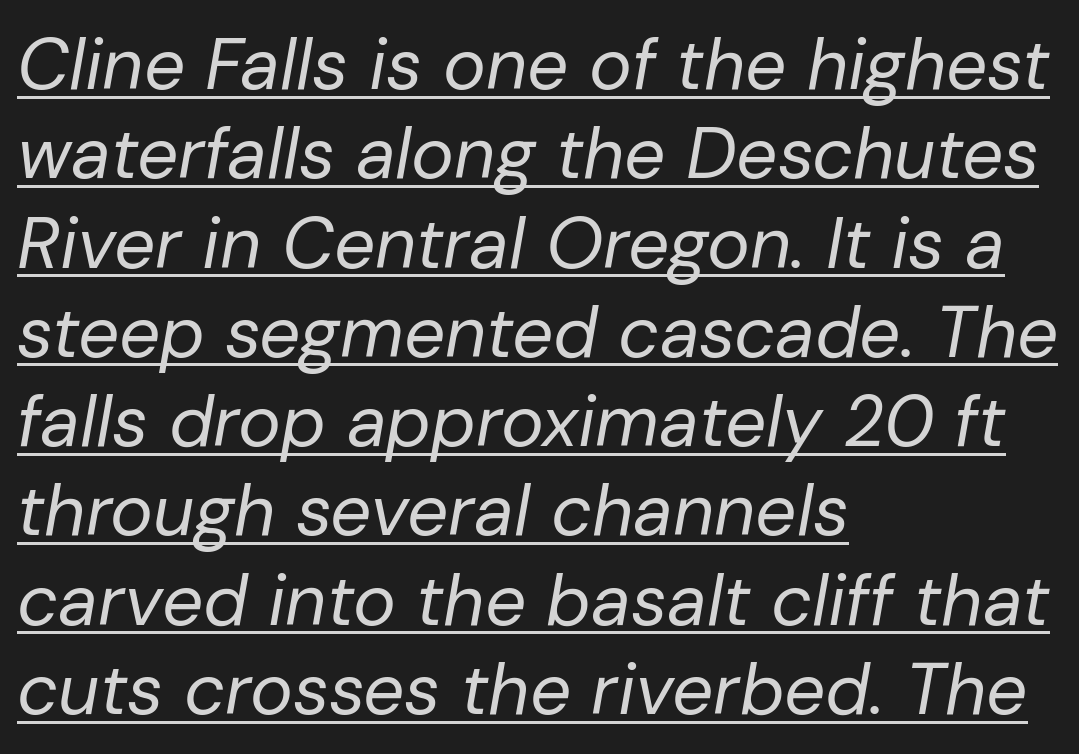
This is oblique type, the kind used for emphasis or titles. Like a heading marked for emphasis, these lines bear an underscore. These lines keep a tight, regular rhythm from letter to letter. The paragraph shown leans on its left margin. These glyphs show unthickened strokes, regular width or finer. These lines are rendered in a variable-pitch font.
